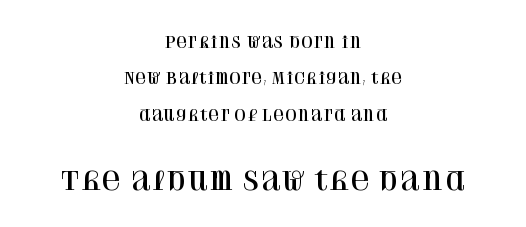
Q: Is the text italic (slanted)? A: No, it is upright.
Q: Is the text underlined? A: No.
Q: How is the paragraph aligned? A: Centered.
Q: Is the spacing between letters normal or unusually wide? A: Normal.
Q: Is the spacing between lines tight, normal or loose? A: Loose.
Q: Which block of text is set in a larger size, the first (top) or the second (bottom)? A: The second (bottom) one.
